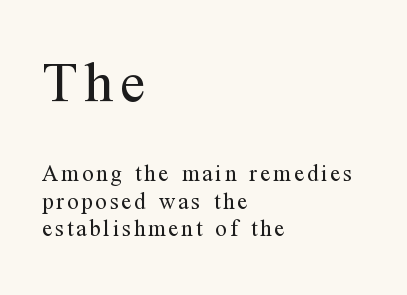
The image shows 58 px regular-weight serif type, upright; set left-aligned, line spacing 1.19x, not underlined; the first (top) block is 2.52x larger; medium stroke contrast and a medium x-height.
